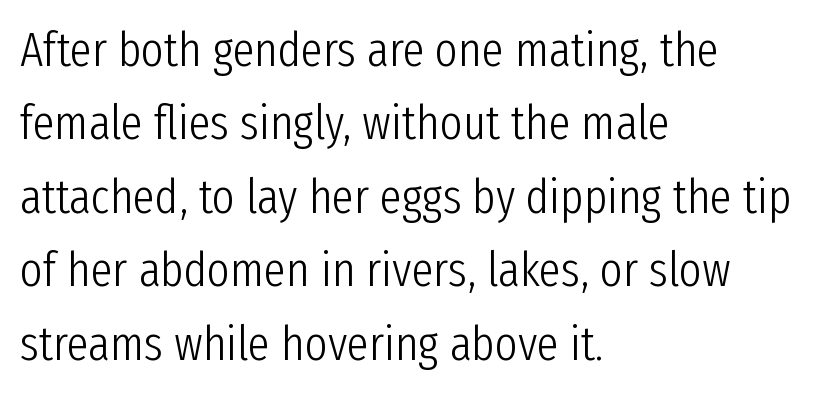
Left-aligned paragraph, ragged on the right. Clear beneath every line of the passage. The type is set solid horizontally, with unmodified tracking. The space between consecutive lines is moderate. It's the straight-up-and-down kind of type.
